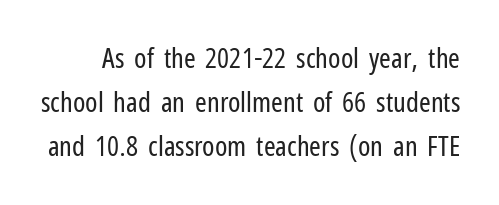
The image shows 28 px regular-weight, condensed sans-serif type, upright; set normal line spacing (1.58x), normal letter spacing, not underlined; low stroke contrast and a medium x-height.
